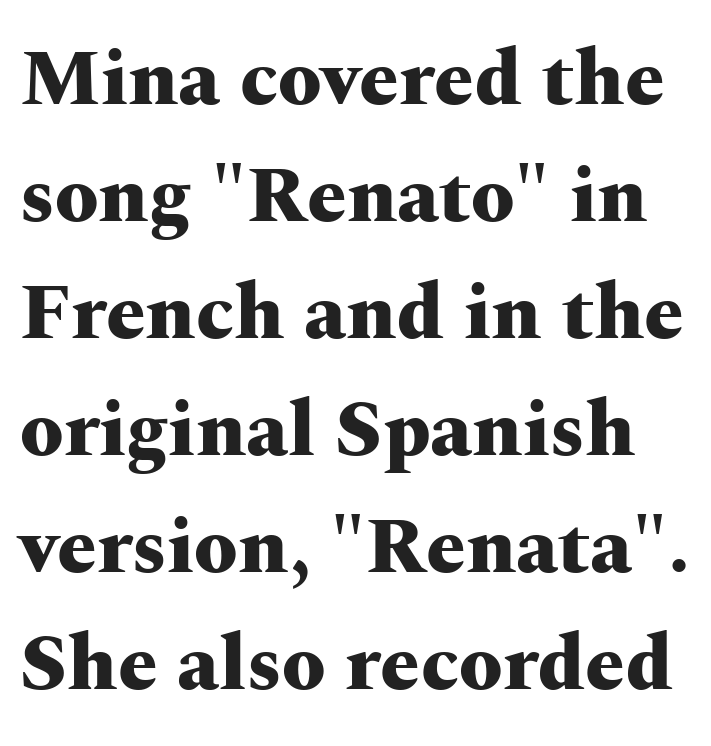
The image shows 79 px heavy, wide serif type, upright; set normal line spacing (1.48x), normal letter spacing, not underlined; medium stroke contrast and a medium x-height.
